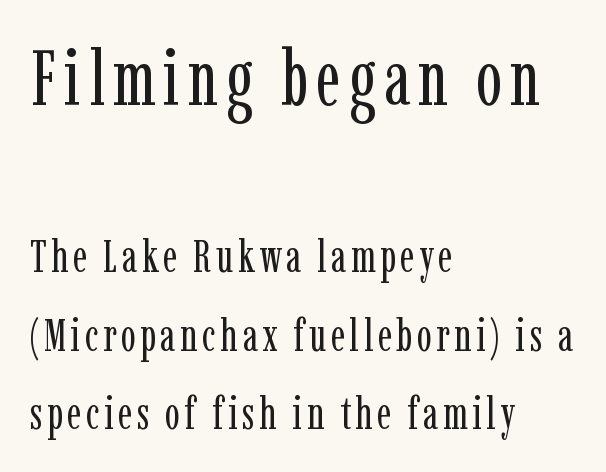
{"serif": "yes", "italic": "no", "bold": "no", "weight": "regular", "width": "condensed", "stroke_contrast": "low", "x_height": "medium", "monospaced": "no", "underline": "no", "align": "left", "line_spacing_ratio": 1.75, "larger_block": "first", "size_ratio": 1.73, "glyph_px": 78}
